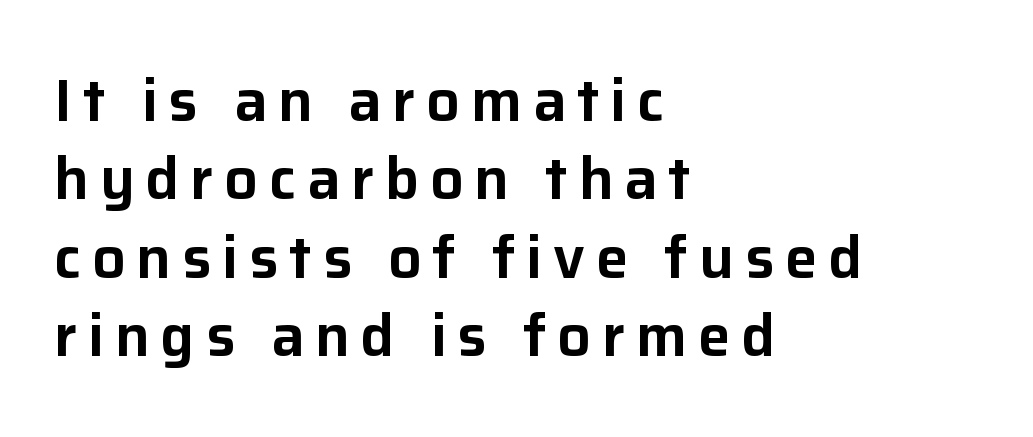
The foot of each line stays bare and open. The rag falls on the right side of this text block. Here the designer chose a conventional face with non-uniform glyph widths. These lines are composed in type without serifs. Every character sits straight up, as roman type does. The vertical gap from one line to the next is medium.
